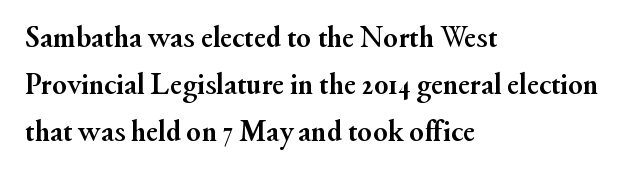
{"serif": "yes", "italic": "no", "bold": "yes", "weight": "semibold", "width": "normal", "stroke_contrast": "medium", "x_height": "small", "monospaced": "no", "underline": "no", "align": "left", "line_spacing": "normal", "line_spacing_ratio": 1.57, "letter_spacing": "normal", "letter_spacing_em": 0.0, "glyph_px": 30}
